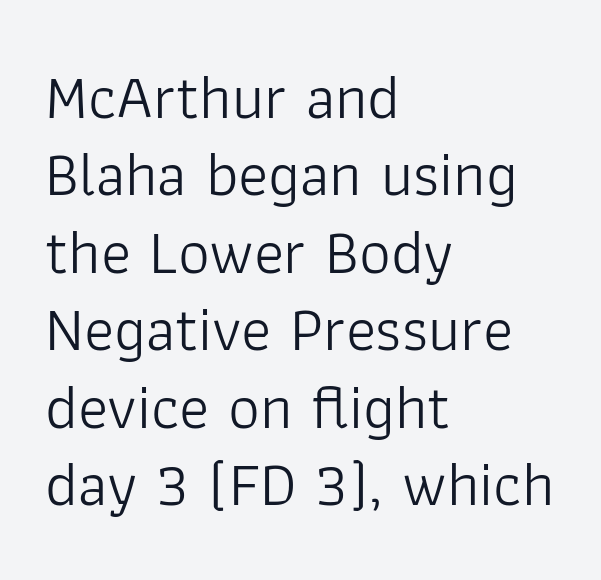
Q: Is the text bold? A: No.
Q: Is the text italic (slanted)? A: No, it is upright.
Q: Is the typeface a serif or a sans-serif typeface? A: Sans-serif.
Q: Is the text underlined? A: No.
Q: How is the paragraph aligned? A: Left-aligned.
Q: Is the spacing between letters normal or unusually wide? A: Normal.
Q: Width (condensed, normal, or wide)? A: Normal.
Q: Stroke contrast? A: Low.
Q: x-height? A: Medium.
Q: Monospaced? A: No.
